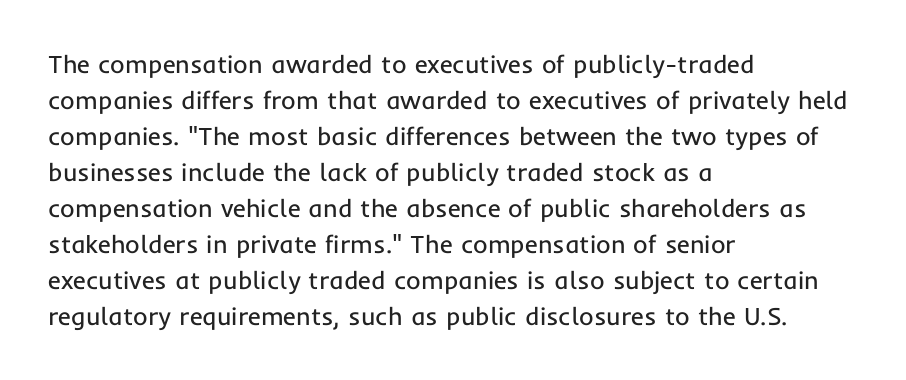
The image shows 25 px text type, upright; set left-aligned, normal line spacing (1.44x), normal letter spacing, not underlined.
